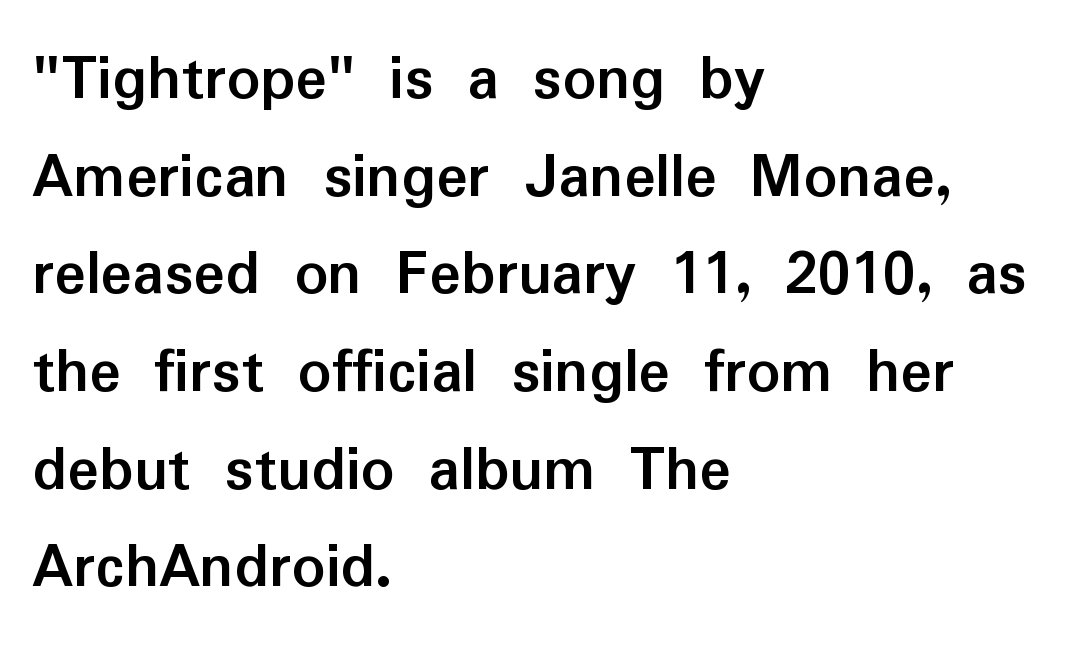
The image shows 66 px semibold sans-serif type, upright; set left-aligned, normal line spacing (1.48x), normal letter spacing, not underlined; low stroke contrast and a medium x-height.
